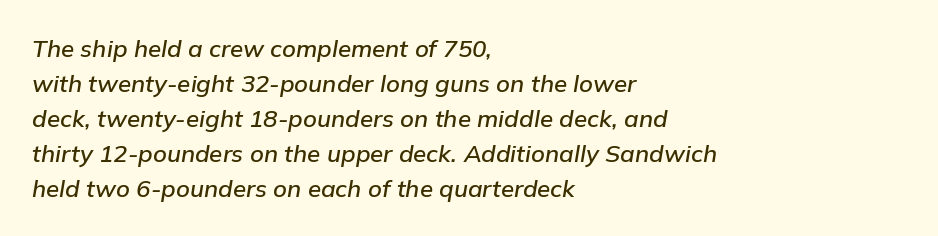
The image shows 24 px text type, italic (leaning right); set left-aligned, normal line spacing (1.46x), normal letter spacing, not underlined.
